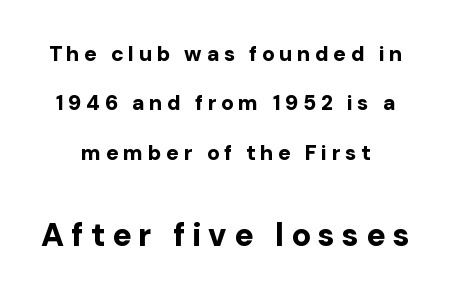
Proportional: the letters do not fall into vertical columns. The lower block of text is set noticeably larger than the block above it. Horizontal alignment here is central, giving a formal, balanced look. Each row of text sits above clean, open space.
